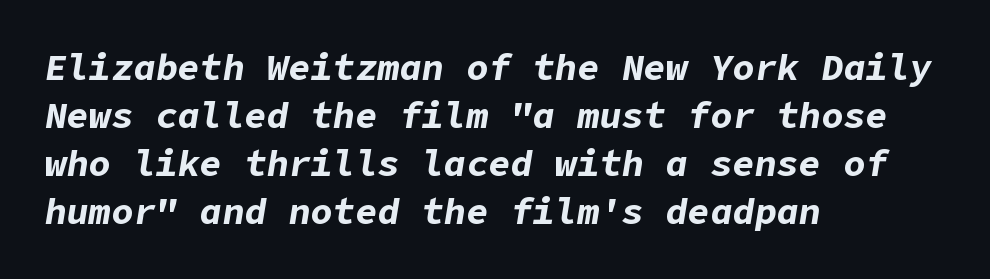
Q: Is the text bold? A: Yes.
Q: Is the text italic (slanted)? A: Yes, it leans right by about 9 degrees.
Q: Is the text underlined? A: No.
Q: How is the paragraph aligned? A: Left-aligned.
Q: Is the spacing between letters normal or unusually wide? A: Normal.
Q: Is the spacing between lines tight, normal or loose? A: Normal.
Q: Width (condensed, normal, or wide)? A: Normal.
Q: Stroke contrast? A: Low.
Q: x-height? A: Medium.
